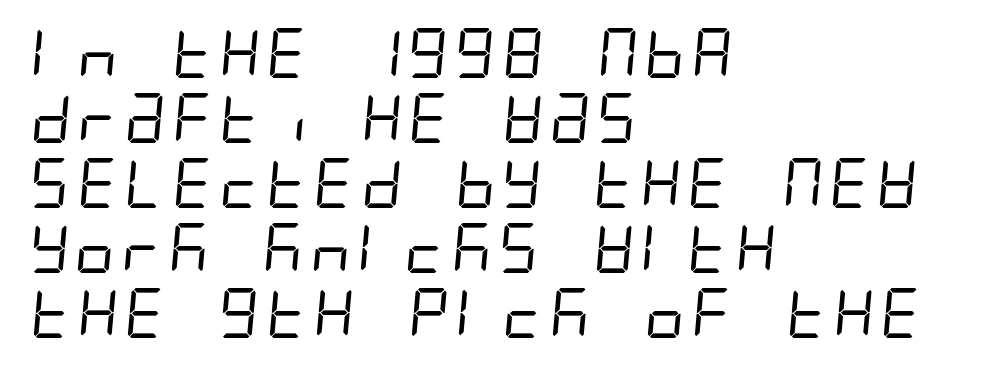
Q: Is the text bold? A: No.
Q: Is the typeface a serif or a sans-serif typeface? A: Sans-serif.
Q: Is the text underlined? A: No.
Q: How is the paragraph aligned? A: Left-aligned.
Q: Is the spacing between letters normal or unusually wide? A: Normal.
Q: Is the spacing between lines tight, normal or loose? A: Normal.
Q: Width (condensed, normal, or wide)? A: Condensed.
Q: Stroke contrast? A: Low.
Q: x-height? A: Large.
